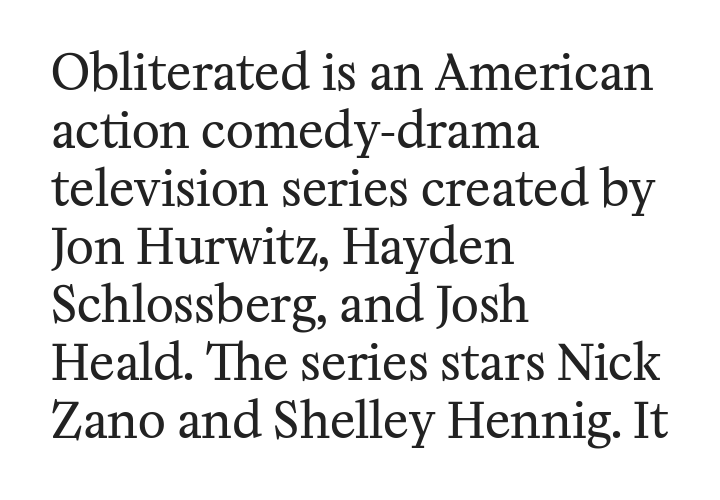
Honestly, the letter spacing is just normal — you wouldn't notice it. Stroke terminals: seriffed. Glance below the letters and you will spot only blank space. The axis of the letterforms is exactly vertical. Weight: not bold — regular or lighter. These lines are set flush left with a ragged right edge.
